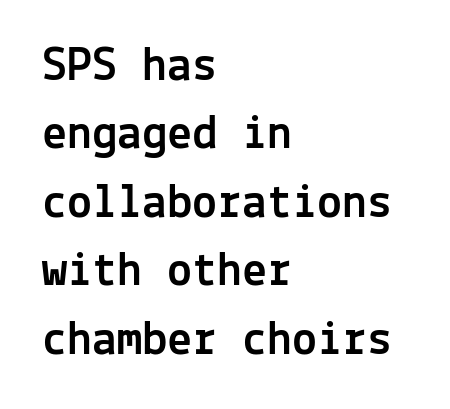
The image shows 50 px sans-serif type, upright, monospaced; set left-aligned, normal line spacing (1.37x), normal letter spacing, not underlined; a medium x-height.
